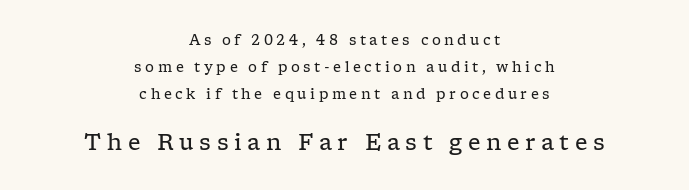
Q: Is the text bold? A: No.
Q: Is the text italic (slanted)? A: No, it is upright.
Q: Is the text underlined? A: No.
Q: How is the paragraph aligned? A: Centered.
Q: Is the spacing between letters normal or unusually wide? A: Unusually wide.
Q: Is the spacing between lines tight, normal or loose? A: Loose.
Q: Which block of text is set in a larger size, the first (top) or the second (bottom)? A: The second (bottom) one.
